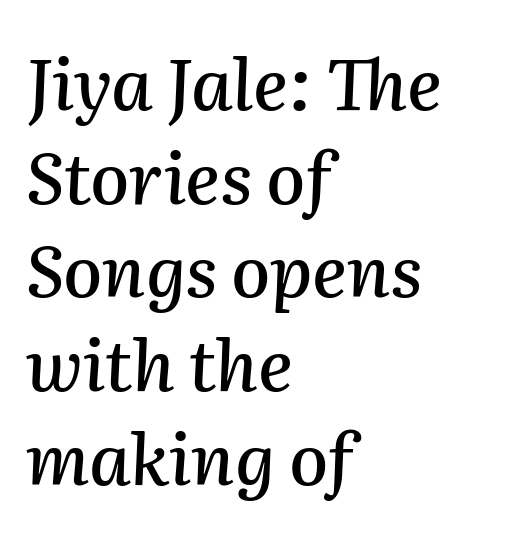
Q: Is the text italic (slanted)? A: Yes, it leans right by about 2 degrees.
Q: Is the text underlined? A: No.
Q: How is the paragraph aligned? A: Left-aligned.
Q: Is the spacing between letters normal or unusually wide? A: Normal.
Q: Is the spacing between lines tight, normal or loose? A: Normal.
Q: Width (condensed, normal, or wide)? A: Normal.
Q: Stroke contrast? A: Medium.
Q: x-height? A: Medium.
Q: Monospaced? A: No.
